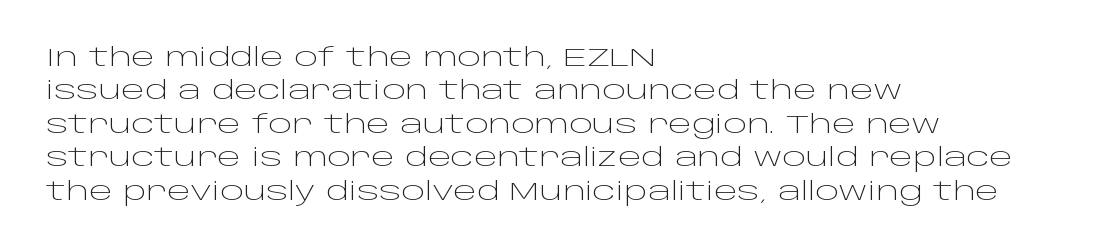
Q: Is the text bold? A: No.
Q: Is the text italic (slanted)? A: No, it is upright.
Q: Is the text underlined? A: No.
Q: How is the paragraph aligned? A: Left-aligned.
Q: Is the spacing between letters normal or unusually wide? A: Normal.
Q: Is the spacing between lines tight, normal or loose? A: Normal.
